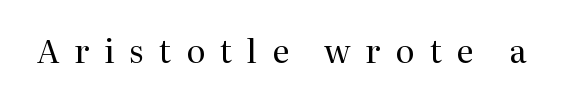
Words appear elongated and porous because spacing is wide. Unlike italic type, these characters show no tilt at all. A bare baseline throughout the passage. Caption: face not bold, strokes unweighted. What kind of face is this? One with serifs. Varying glyph widths throughout — classic text-font behaviour.
